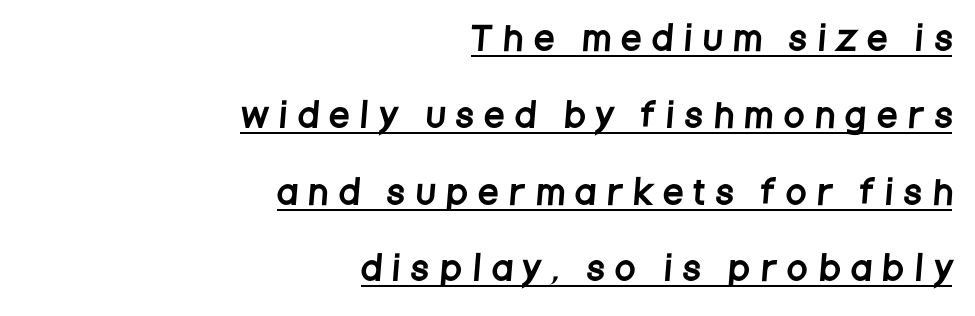
If you measured baseline to baseline, you'd find a long distance. Here the designer chose a conventional face with non-uniform glyph widths. A continuous stroke trails under the words, as in a hyperlink. What stands out about the letter spacing? Its width — letters are far apart.
